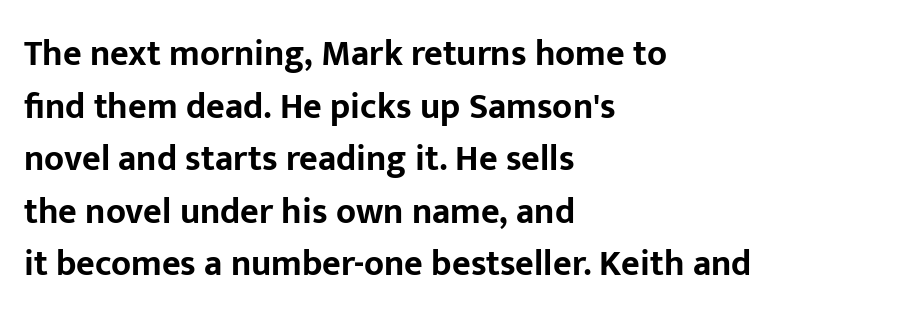
Q: Is the text bold? A: Yes.
Q: Is the text italic (slanted)? A: No, it is upright.
Q: Is the typeface a serif or a sans-serif typeface? A: Sans-serif.
Q: Is the text underlined? A: No.
Q: How is the paragraph aligned? A: Left-aligned.
Q: Is the spacing between letters normal or unusually wide? A: Normal.
Q: Is the spacing between lines tight, normal or loose? A: Normal.
Q: Width (condensed, normal, or wide)? A: Normal.
Q: Stroke contrast? A: Low.
Q: x-height? A: Medium.
Q: Monospaced? A: No.
